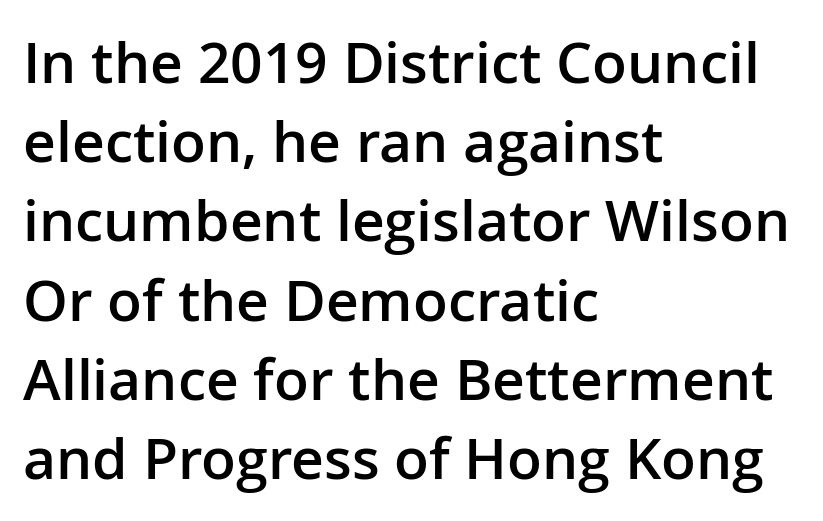
The image shows 57 px semibold sans-serif type, upright; set left-aligned, normal line spacing (1.39x), normal letter spacing, not underlined; low stroke contrast and a medium x-height.
